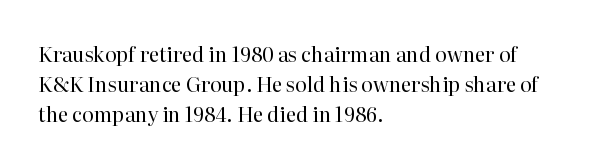
Rule under the text: the space is simply empty. Upright lettering throughout. This rendering leaves character spacing at its baseline value. If you drew a ruler down the left edge, every line would touch it. Is there much room between lines? A standard amount, neither cramped nor airy. This reads as an unemphasized weight, regular at the heaviest.
